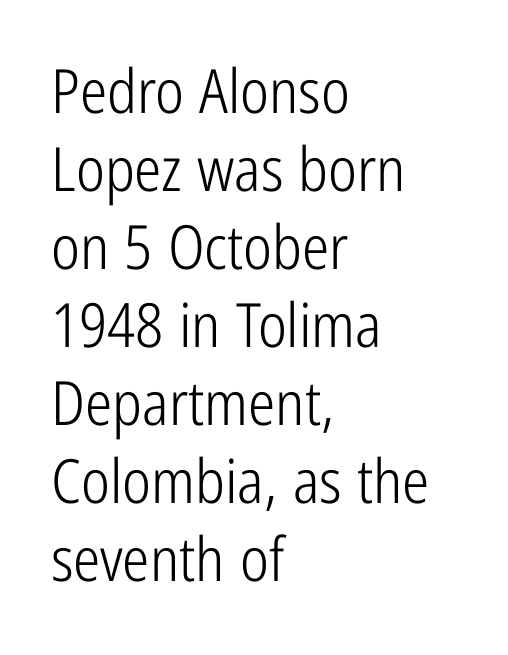
Upright lettering throughout. The typeface chosen for these lines omits serifs. The weight would be labelled regular, book, light, or lighter still. The face used here is proportionally spaced, like ordinary book or web type.
